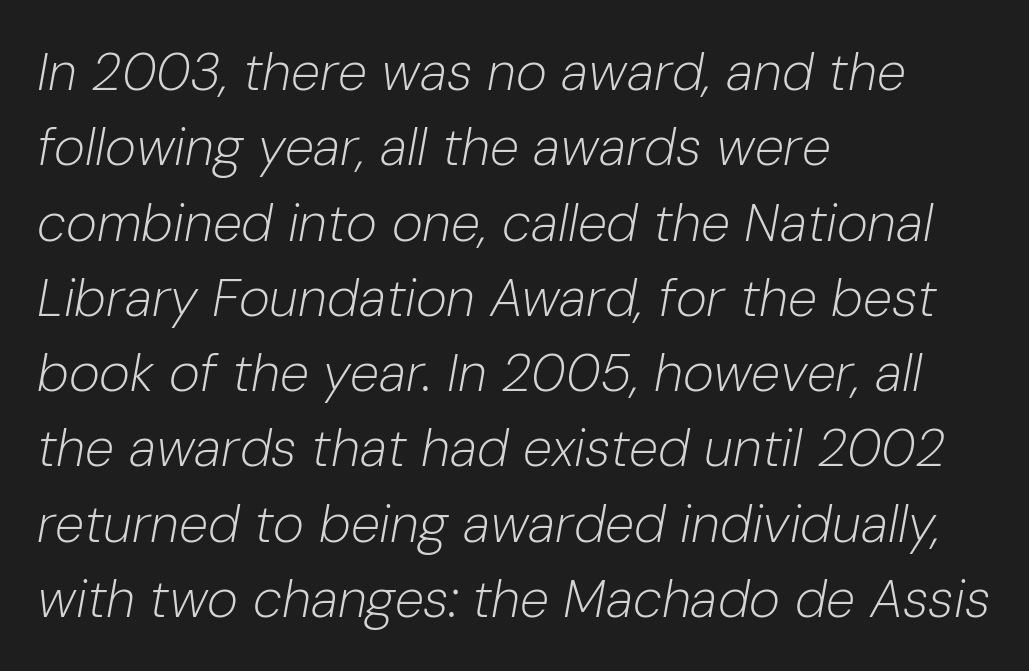
Here the designer chose a conventional face with non-uniform glyph widths. Notice how the passage keeps a crisp vertical edge on the left only. Weight: in the light-to-regular range. If you drew a line through each stem, it would be angled.
